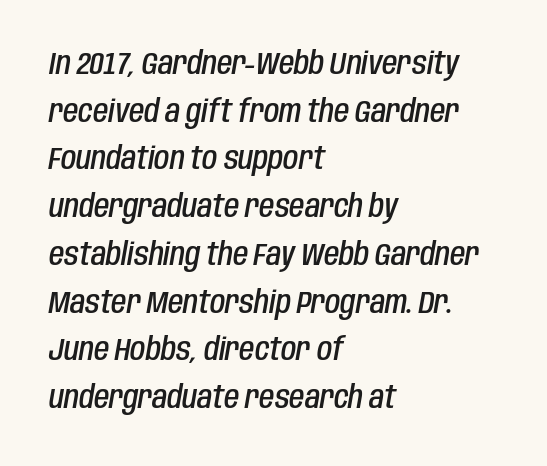
Q: Is the text bold? A: Semi-bold.
Q: Is the text italic (slanted)? A: Yes, it leans right by about 10 degrees.
Q: Is the text underlined? A: No.
Q: How is the paragraph aligned? A: Left-aligned.
Q: Is the spacing between letters normal or unusually wide? A: Normal.
Q: Is the spacing between lines tight, normal or loose? A: Normal.
Q: Width (condensed, normal, or wide)? A: Condensed.
Q: Stroke contrast? A: Low.
Q: x-height? A: Large.
Q: Monospaced? A: No.
